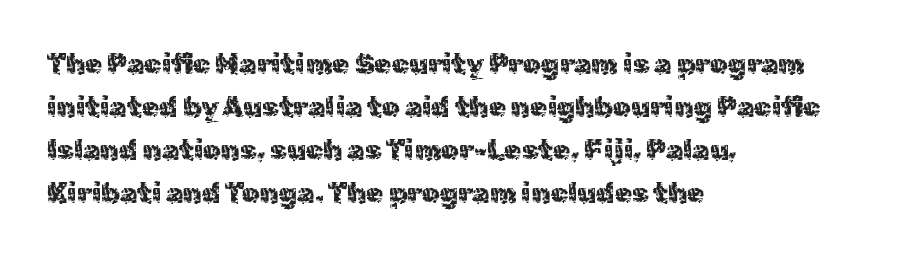
{"serif": "no", "italic": "no", "bold": "no", "weight": "regular", "width": "normal", "x_height": "medium", "monospaced": "no", "underline": "no", "align": "left", "line_spacing": "normal", "line_spacing_ratio": 1.54, "letter_spacing": "normal", "letter_spacing_em": 0.0, "glyph_px": 28}
